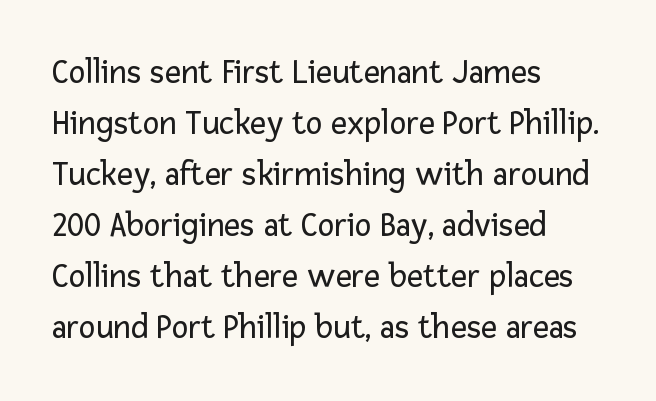
This sample has the flowing, uneven cadence of proportional lettering. Serif or sans? Sans — the stroke terminals are bare. Style check: upright. The area under the type is left untouched. Honestly, the letter spacing is just normal — you wouldn't notice it.
